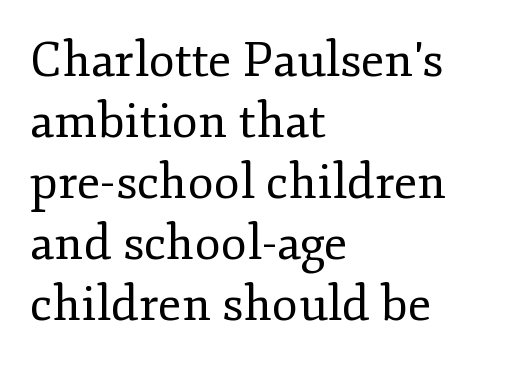
Vertical stems look standard width or narrower in stroke. The lines are quadded left. This is the regular roman posture of the typeface. Unlike a clean sans, this face finishes its strokes with serifs.
